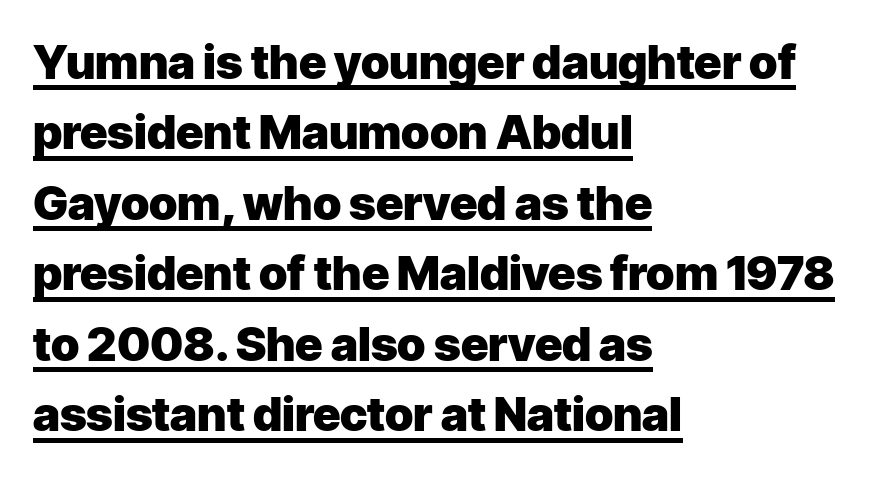
Notice how the passage keeps a crisp vertical edge on the left only. Inter-character spacing is left at the font's built-in metrics. You can tell from the bare stems that sans-serif type was used. The space between consecutive lines is moderate. Italic: no, the glyphs are upright roman. The letters advance in unequal steps, a hallmark of proportional type.
